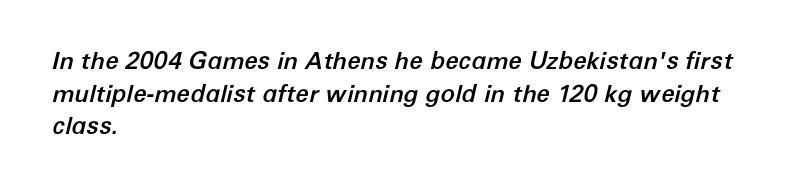
Where is the straight margin? On the left. These lines keep a tight, regular rhythm from letter to letter. This block has exactly the height ordinary leading produces. Letters rest on an invisible, unmarked baseline.
